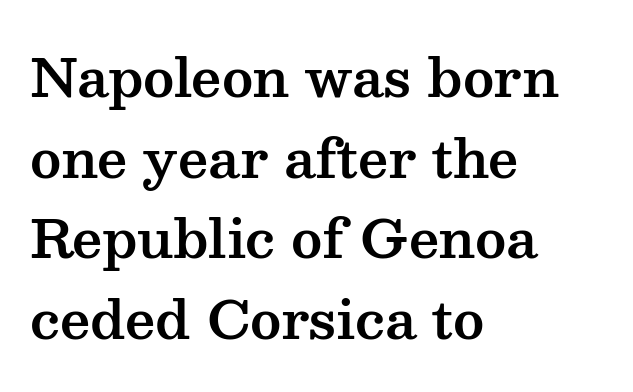
Unlike a clean sans, this face finishes its strokes with serifs. What stands out about the letter spacing? Nothing — it is the standard amount. What's the leading like? Ordinary, nothing unusual. Casual observation: everything's shoved over to the left.
